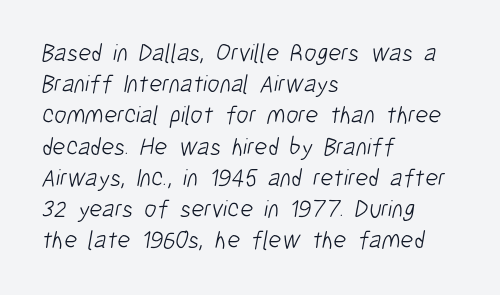
The passage shown is not bold in any degree. Rule under the text: the space is simply empty. Rows of type keep a routine distance in the vertical direction. Short note: letters normally spaced. The lines are quadded left.
